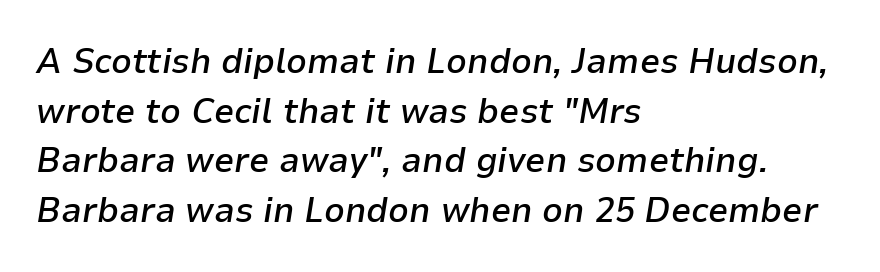
Q: Is the text bold? A: Semi-bold.
Q: Is the text italic (slanted)? A: Yes, it leans right by about 9 degrees.
Q: Is the text underlined? A: No.
Q: How is the paragraph aligned? A: Left-aligned.
Q: Is the spacing between letters normal or unusually wide? A: Normal.
Q: Is the spacing between lines tight, normal or loose? A: Normal.
Q: Width (condensed, normal, or wide)? A: Normal.
Q: Stroke contrast? A: Low.
Q: x-height? A: Medium.
Q: Monospaced? A: No.
